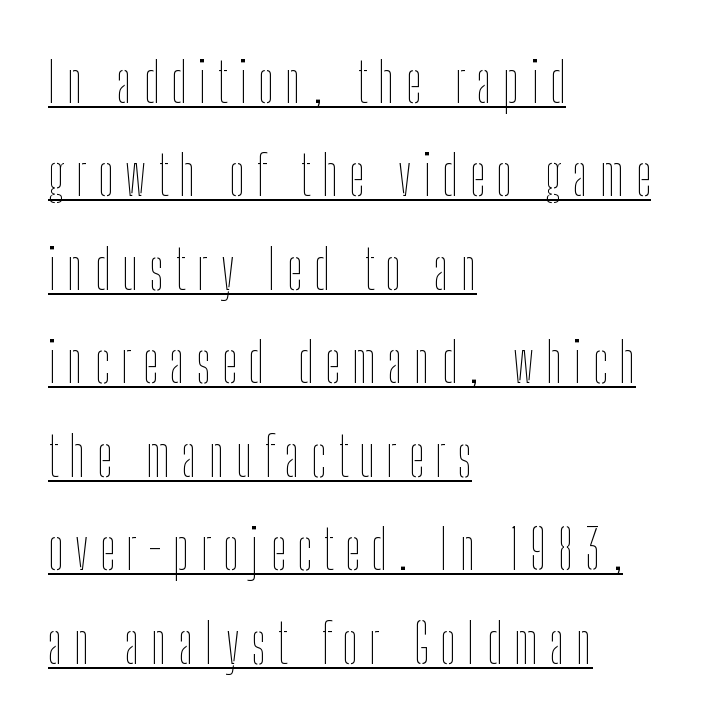
{"italic": "no", "bold": "no", "weight": "thin", "width": "condensed", "stroke_contrast": "low", "x_height": "medium", "monospaced": "no", "underline": "yes", "align": "left", "line_spacing": "normal", "line_spacing_ratio": 1.7, "letter_spacing": "wide", "letter_spacing_em": 0.21, "glyph_px": 55}
